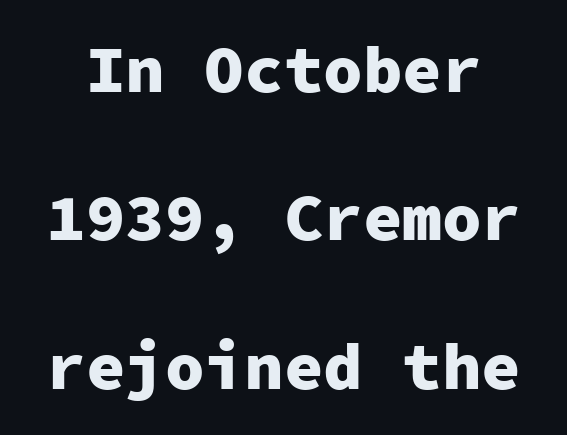
Q: Is the text bold? A: Yes.
Q: Is the text italic (slanted)? A: No, it is upright.
Q: Is the typeface a serif or a sans-serif typeface? A: Sans-serif.
Q: Is the text underlined? A: No.
Q: Is the spacing between letters normal or unusually wide? A: Normal.
Q: Is the spacing between lines tight, normal or loose? A: Loose.
Q: Width (condensed, normal, or wide)? A: Normal.
Q: Stroke contrast? A: Low.
Q: x-height? A: Medium.
Q: Monospaced? A: Yes.
